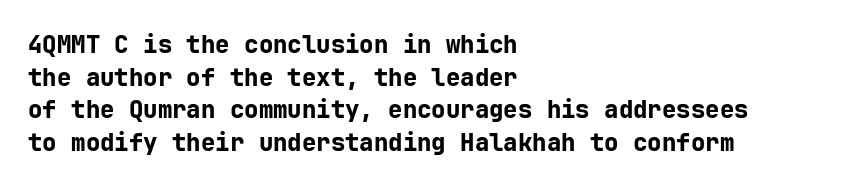
The image shows 24 px bold type, upright; set left-aligned, normal line spacing (1.36x), normal letter spacing, not underlined.
